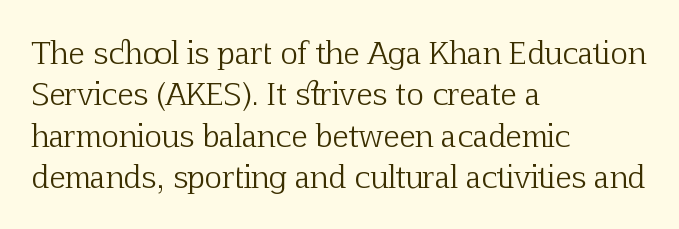
Q: Is the text bold? A: No.
Q: Is the text italic (slanted)? A: No, it is upright.
Q: Is the typeface a serif or a sans-serif typeface? A: Serif.
Q: Is the text underlined? A: No.
Q: How is the paragraph aligned? A: Left-aligned.
Q: Is the spacing between letters normal or unusually wide? A: Normal.
Q: Is the spacing between lines tight, normal or loose? A: Normal.
Q: Width (condensed, normal, or wide)? A: Normal.
Q: Stroke contrast? A: Low.
Q: x-height? A: Medium.
Q: Monospaced? A: No.
